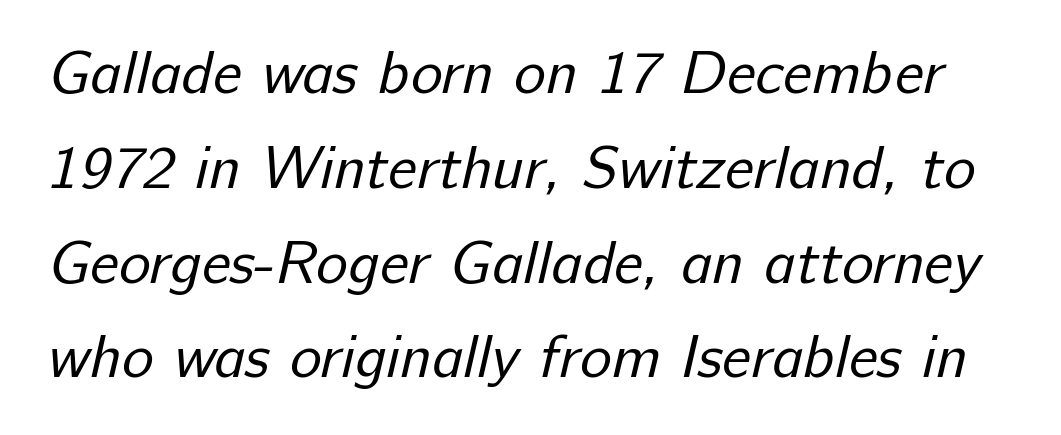
Vertically, the passage feels balanced, rows spaced as you'd expect. Words float on clear page, feet unadorned. Heaviness? Minimal to ordinary, like unemphasized prose. A sans-serif font was chosen for this passage. Is this a fixed-width face? No — the glyphs have proportional, varying widths.
